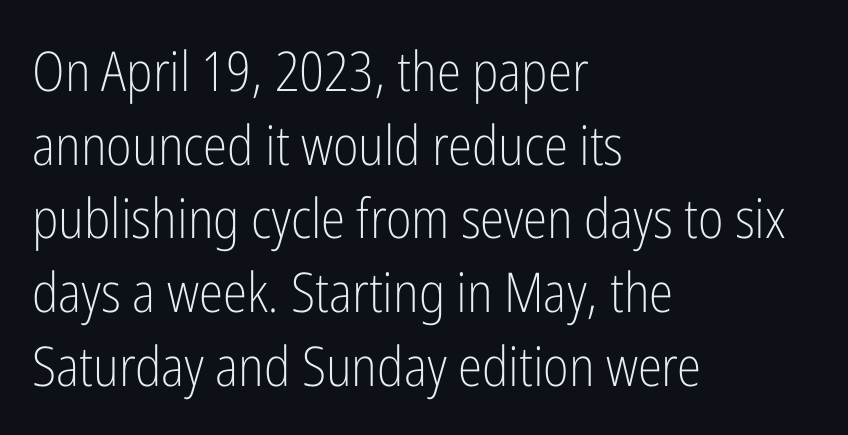
Q: Is the text bold? A: No.
Q: Is the text italic (slanted)? A: No, it is upright.
Q: Is the typeface a serif or a sans-serif typeface? A: Sans-serif.
Q: Is the text underlined? A: No.
Q: How is the paragraph aligned? A: Left-aligned.
Q: Is the spacing between letters normal or unusually wide? A: Normal.
Q: Is the spacing between lines tight, normal or loose? A: Normal.
Q: Width (condensed, normal, or wide)? A: Condensed.
Q: Stroke contrast? A: Low.
Q: x-height? A: Medium.
Q: Monospaced? A: No.
